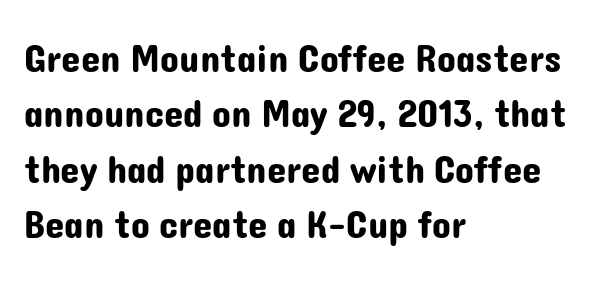
Q: Is the text italic (slanted)? A: No, it is upright.
Q: Is the typeface a serif or a sans-serif typeface? A: Sans-serif.
Q: Is the text underlined? A: No.
Q: How is the paragraph aligned? A: Left-aligned.
Q: Is the spacing between letters normal or unusually wide? A: Normal.
Q: Is the spacing between lines tight, normal or loose? A: Normal.
Q: Width (condensed, normal, or wide)? A: Normal.
Q: Stroke contrast? A: Low.
Q: x-height? A: Medium.
Q: Monospaced? A: No.
